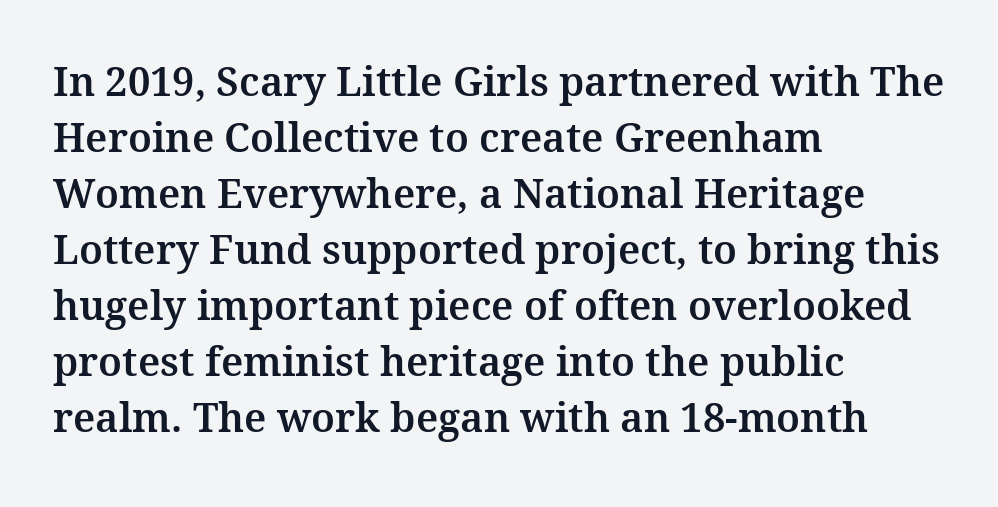
Q: Is the text italic (slanted)? A: No, it is upright.
Q: Is the typeface a serif or a sans-serif typeface? A: Serif.
Q: Is the text underlined? A: No.
Q: How is the paragraph aligned? A: Left-aligned.
Q: Is the spacing between letters normal or unusually wide? A: Normal.
Q: Is the spacing between lines tight, normal or loose? A: Normal.
Q: Width (condensed, normal, or wide)? A: Normal.
Q: Stroke contrast? A: Medium.
Q: x-height? A: Medium.
Q: Monospaced? A: No.
